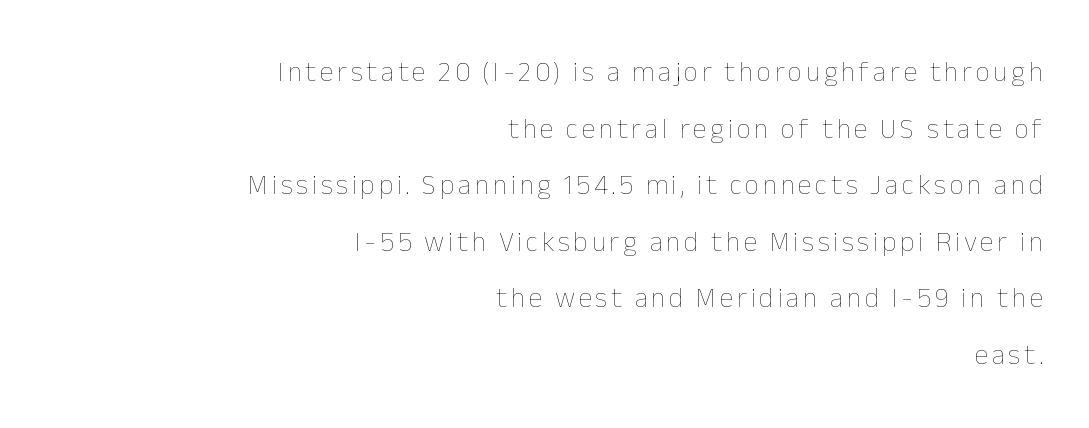
Q: Is the text bold? A: No.
Q: Is the text italic (slanted)? A: No, it is upright.
Q: Is the text underlined? A: No.
Q: How is the paragraph aligned? A: Right-aligned.
Q: Is the spacing between lines tight, normal or loose? A: Loose.
Q: Width (condensed, normal, or wide)? A: Normal.
Q: Stroke contrast? A: Low.
Q: x-height? A: Medium.
Q: Monospaced? A: No.
